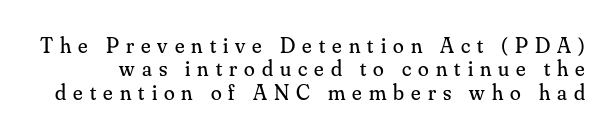
Q: Is the text bold? A: No.
Q: Is the text italic (slanted)? A: No, it is upright.
Q: Is the text underlined? A: No.
Q: Is the spacing between letters normal or unusually wide? A: Unusually wide.
Q: Is the spacing between lines tight, normal or loose? A: Tight.
